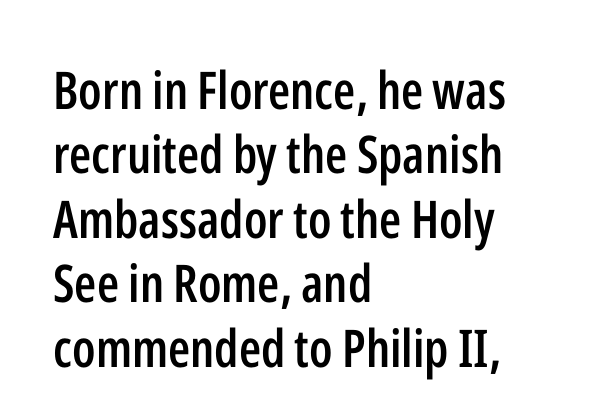
A typesetter would call this zero additional tracking. The area under the type is left untouched. I'd describe the lettering as semibold — firm but not a full bold. This rendering employs a face without finishing strokes, i.e., a sans-serif. Varying glyph widths throughout — classic text-font behaviour.
